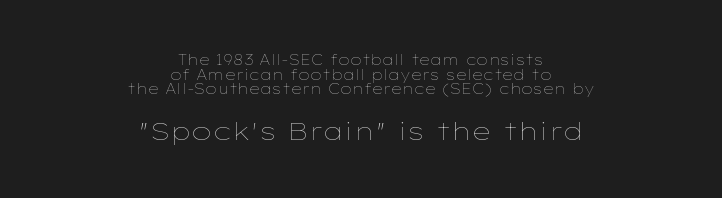
{"italic": "no", "bold": "no", "underline": "no", "align": "center", "line_spacing": "tight", "line_spacing_ratio": 1.04, "letter_spacing": "normal", "letter_spacing_em": 0.0, "larger_block": "second", "size_ratio": 1.79, "glyph_px": 25}
